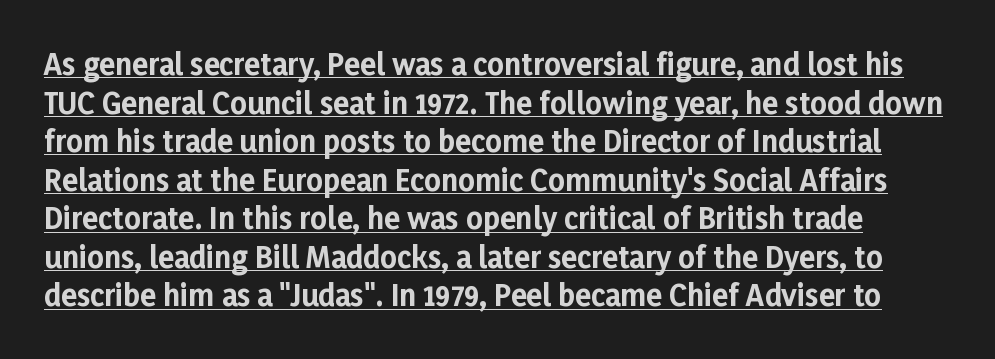
{"serif": "no", "italic": "no", "bold": "yes", "weight": "bold", "width": "normal", "stroke_contrast": "low", "x_height": "medium", "monospaced": "no", "underline": "yes", "line_spacing": "normal", "line_spacing_ratio": 1.33, "letter_spacing": "normal", "letter_spacing_em": 0.0, "glyph_px": 29}
